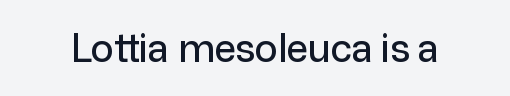
Q: Is the text italic (slanted)? A: No, it is upright.
Q: Is the typeface a serif or a sans-serif typeface? A: Sans-serif.
Q: Is the text underlined? A: No.
Q: Is the spacing between letters normal or unusually wide? A: Normal.
Q: Width (condensed, normal, or wide)? A: Normal.
Q: Stroke contrast? A: Low.
Q: x-height? A: Medium.
Q: Monospaced? A: No.
